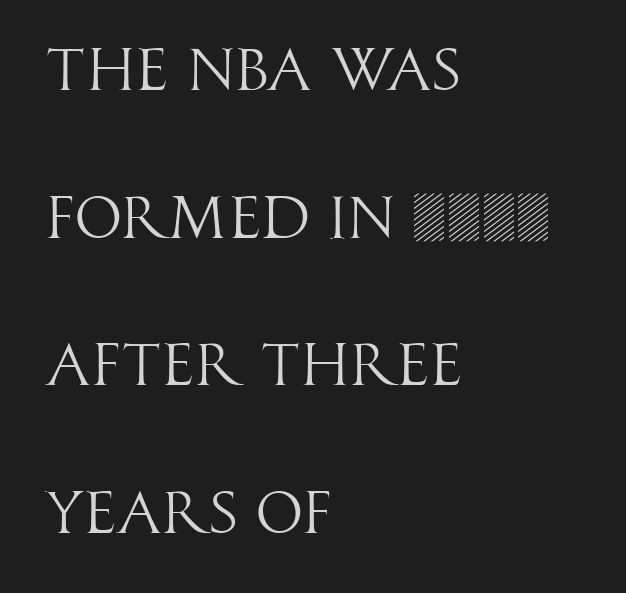
Baseline-to-baseline distance is far greater than the letter height. Characters remain perfectly vertical along every line. Think of a printed novel: that variable character pitch is what you see here. Has an underline been added? It has not. Honestly, the letter spacing is just normal — you wouldn't notice it.
